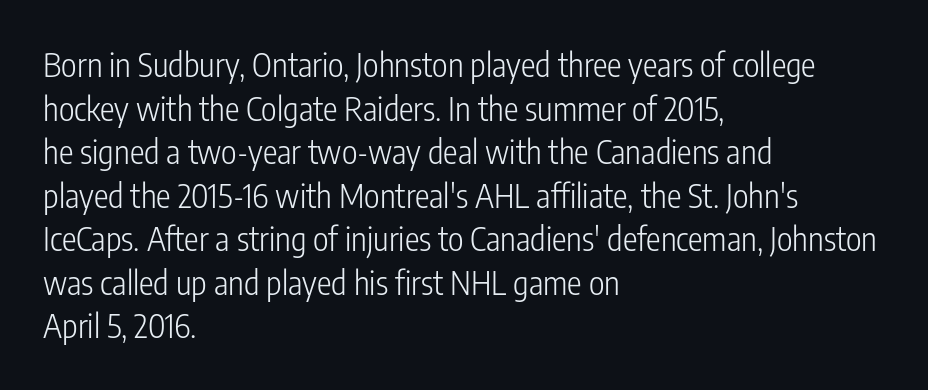
The image shows 33 px light, condensed sans-serif type, upright; set left-aligned, normal line spacing (1.32x), normal letter spacing, not underlined; low stroke contrast and a medium x-height.
